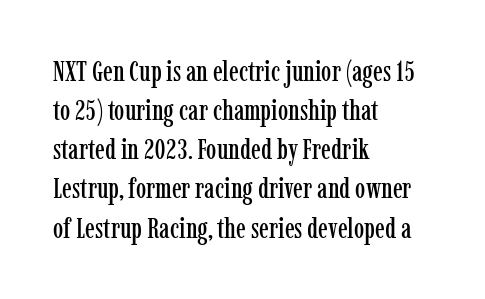
Q: Is the text italic (slanted)? A: No, it is upright.
Q: Is the typeface a serif or a sans-serif typeface? A: Serif.
Q: Is the text underlined? A: No.
Q: How is the paragraph aligned? A: Left-aligned.
Q: Is the spacing between letters normal or unusually wide? A: Normal.
Q: Is the spacing between lines tight, normal or loose? A: Normal.
Q: Width (condensed, normal, or wide)? A: Condensed.
Q: Stroke contrast? A: Low.
Q: x-height? A: Medium.
Q: Monospaced? A: No.
